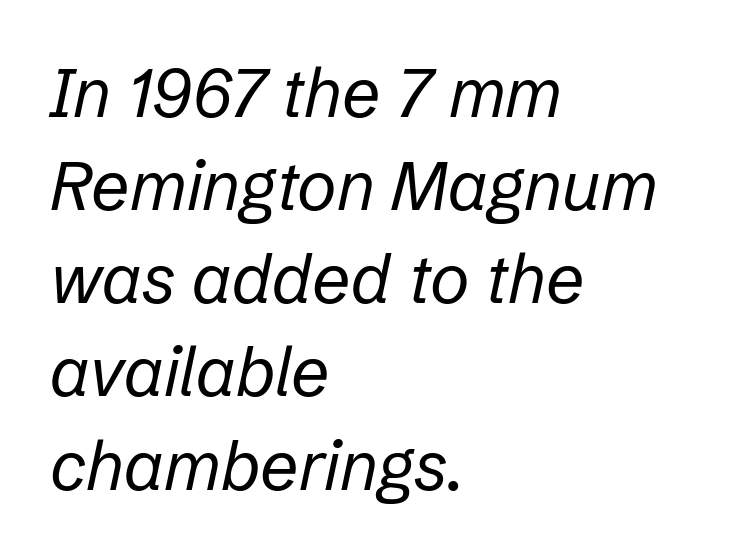
{"italic": "yes", "lean": "right", "slant_degrees": 12, "bold": "no", "weight": "regular", "width": "normal", "stroke_contrast": "low", "x_height": "medium", "monospaced": "no", "underline": "no", "align": "left", "line_spacing": "normal", "line_spacing_ratio": 1.37, "letter_spacing": "normal", "letter_spacing_em": 0.0, "glyph_px": 68}
